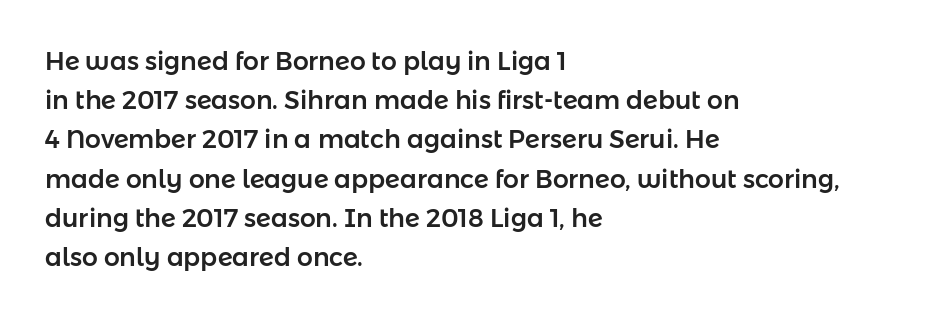
{"italic": "no", "underline": "no", "align": "left", "line_spacing": "normal", "line_spacing_ratio": 1.57, "letter_spacing": "normal", "letter_spacing_em": 0.0, "glyph_px": 25}
